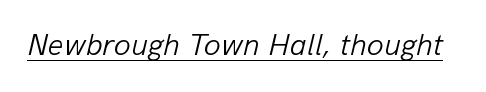
The image shows 31 px light type, italic (leaning right); set normal letter spacing, underlined; low stroke contrast and a medium x-height.
